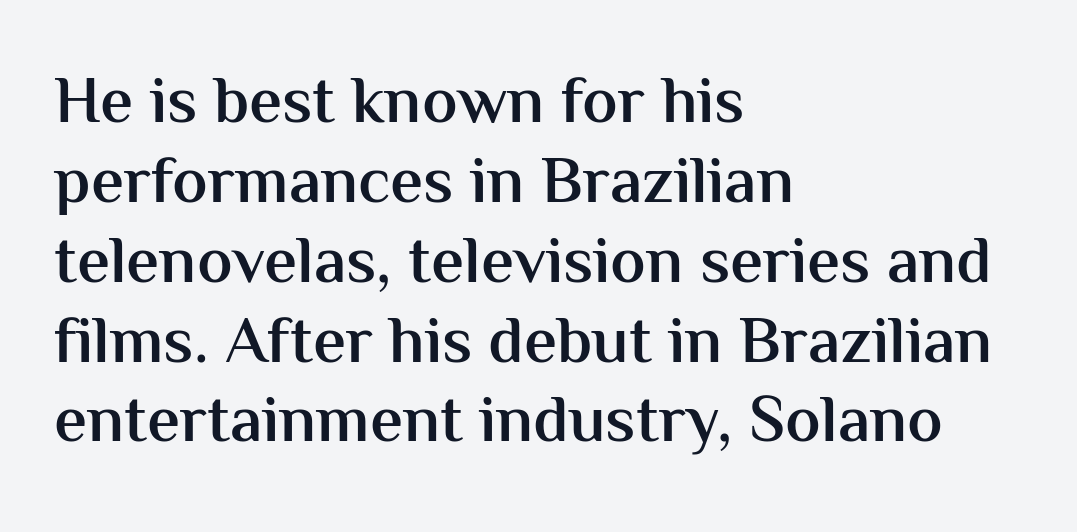
Regarding serifs, this sample does without them. A classic flush-left, rag-right setting is used for this passage. Inter-character spacing is left at the font's built-in metrics. Honestly, there is no underline to notice here at all.
